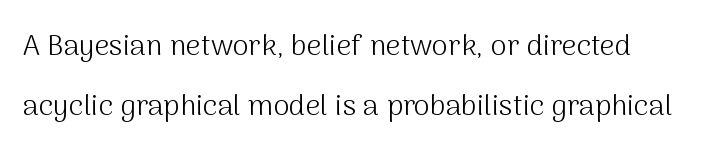
The image shows 29 px light sans-serif type, upright; set loose line spacing (2.06x), normal letter spacing, not underlined; medium stroke contrast and a medium x-height.
